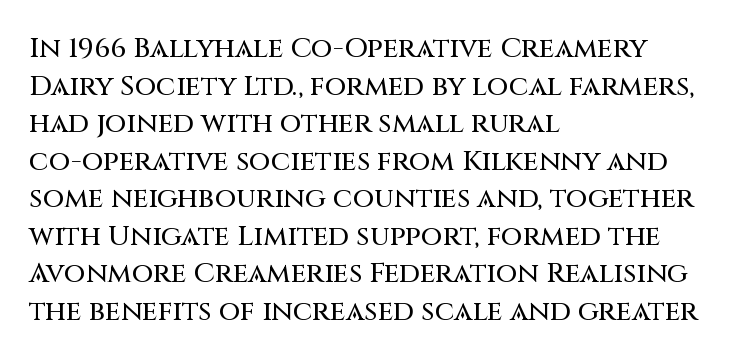
Q: Is the text italic (slanted)? A: No, it is upright.
Q: Is the typeface a serif or a sans-serif typeface? A: Sans-serif.
Q: Is the text underlined? A: No.
Q: How is the paragraph aligned? A: Left-aligned.
Q: Is the spacing between letters normal or unusually wide? A: Normal.
Q: Is the spacing between lines tight, normal or loose? A: Normal.
Q: Width (condensed, normal, or wide)? A: Normal.
Q: Stroke contrast? A: Medium.
Q: x-height? A: Large.
Q: Monospaced? A: No.
